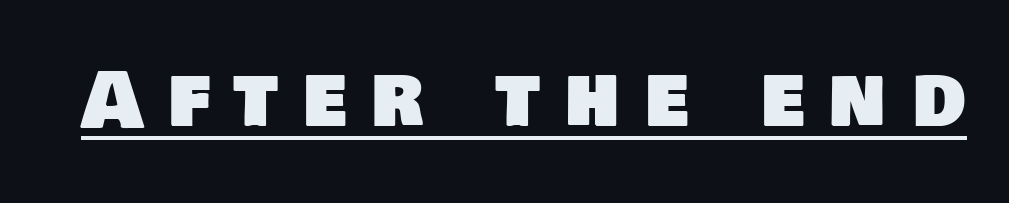
The rendering inserts visible extra space after every character. Is this a sans? Yes — the strokes have no serifs. Every word sits above its own underline. Here the designer chose a conventional face with non-uniform glyph widths.
